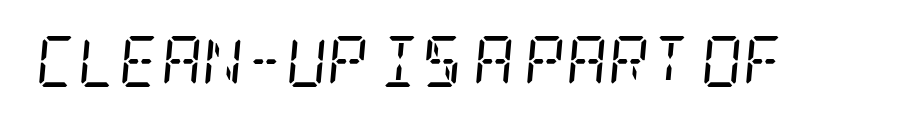
The glyphs in this specimen are seriffed. A typesetter would mark this as italic. Rule under the text: the space is simply empty. The passage shown is not bold in any degree.
